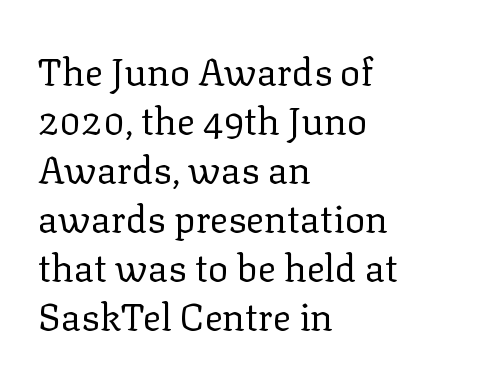
Q: Is the text bold? A: No.
Q: Is the text italic (slanted)? A: No, it is upright.
Q: Is the typeface a serif or a sans-serif typeface? A: Serif.
Q: Is the text underlined? A: No.
Q: How is the paragraph aligned? A: Left-aligned.
Q: Is the spacing between letters normal or unusually wide? A: Normal.
Q: Is the spacing between lines tight, normal or loose? A: Normal.
Q: Width (condensed, normal, or wide)? A: Normal.
Q: Stroke contrast? A: Low.
Q: x-height? A: Medium.
Q: Monospaced? A: No.
